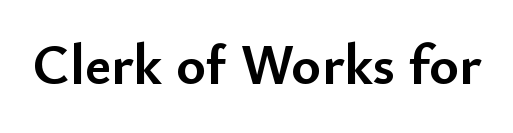
{"serif": "no", "italic": "no", "bold": "yes", "weight": "semibold", "width": "normal", "stroke_contrast": "low", "x_height": "small", "monospaced": "no", "underline": "no", "letter_spacing": "normal", "letter_spacing_em": 0.0, "glyph_px": 57}
